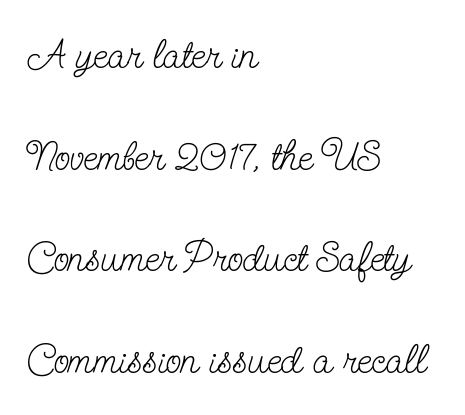
Q: Is the text bold? A: No.
Q: Is the text italic (slanted)? A: Yes.
Q: Is the typeface a serif or a sans-serif typeface? A: Serif.
Q: Is the text underlined? A: No.
Q: How is the paragraph aligned? A: Left-aligned.
Q: Is the spacing between letters normal or unusually wide? A: Normal.
Q: Is the spacing between lines tight, normal or loose? A: Loose.
Q: Width (condensed, normal, or wide)? A: Condensed.
Q: Stroke contrast? A: Low.
Q: x-height? A: Small.
Q: Monospaced? A: No.
